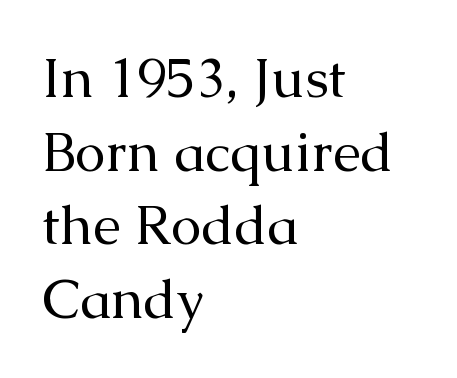
{"serif": "yes", "italic": "no", "bold": "no", "weight": "regular", "width": "normal", "stroke_contrast": "medium", "x_height": "medium", "monospaced": "no", "underline": "no", "align": "left", "line_spacing": "normal", "line_spacing_ratio": 1.34, "letter_spacing": "normal", "letter_spacing_em": 0.0, "glyph_px": 55}
